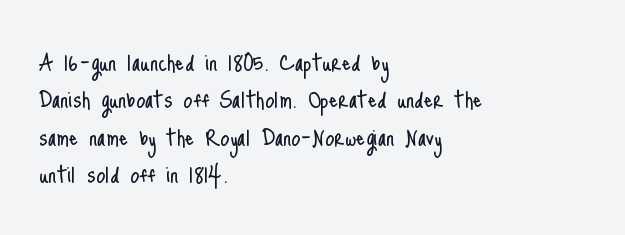
Every stem runs plumb, perpendicular to the baseline. You can tell from the bare stems that sans-serif type was used. The weight tops out at a normal text grade. Character widths vary here, with narrow letters taking less room than wide ones. Observe the ordinary spacing: letters are neighbours, not strangers. Which margin do the lines hug? The left one — the right edge is uneven.
